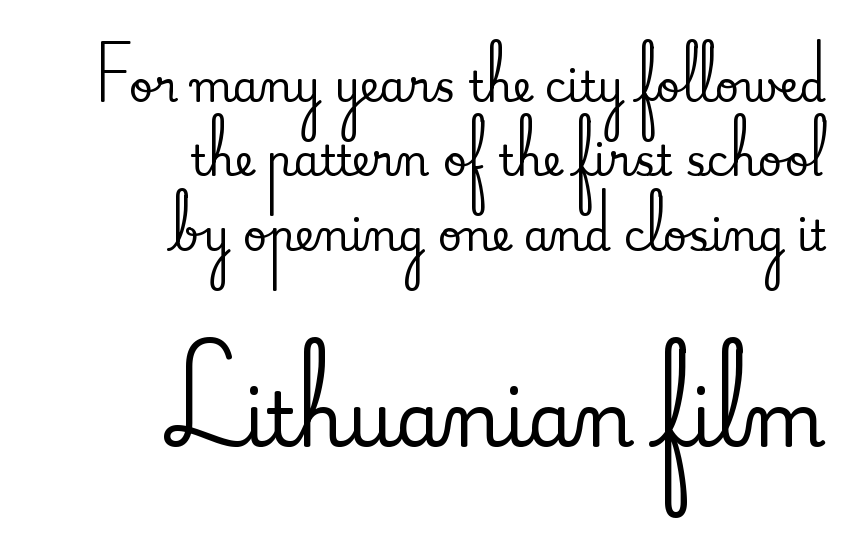
{"serif": "yes", "italic": "no", "width": "normal", "stroke_contrast": "medium", "x_height": "small", "monospaced": "no", "underline": "no", "align": "right", "line_spacing_ratio": 1.77, "letter_spacing": "normal", "letter_spacing_em": 0.0, "larger_block": "second", "size_ratio": 1.76, "glyph_px": 74}
